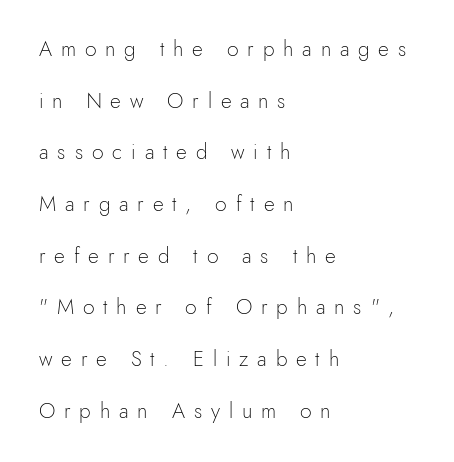
{"italic": "no", "bold": "no", "underline": "no", "align": "left", "line_spacing": "loose", "line_spacing_ratio": 2.46, "letter_spacing": "wide", "letter_spacing_em": 0.42, "glyph_px": 21}
